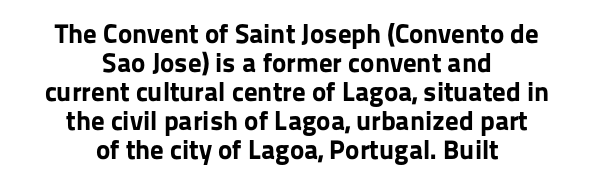
The image shows 27 px bold type, upright; set centered, tight line spacing (1.07x), normal letter spacing, not underlined.
